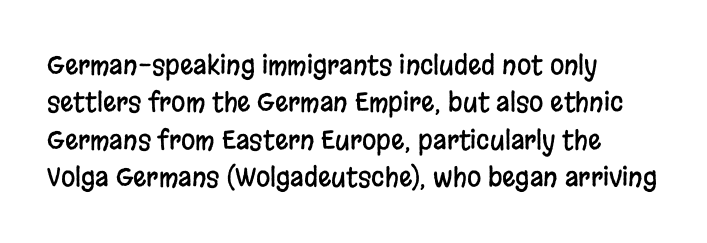
The image shows 26 px text type, upright; set left-aligned, normal line spacing (1.44x), normal letter spacing, not underlined.
